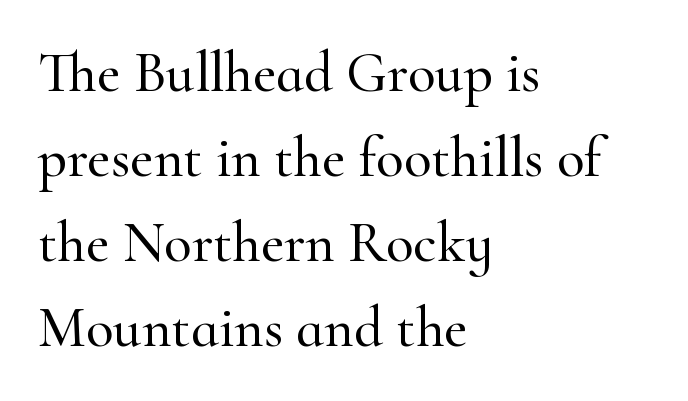
Q: Is the text italic (slanted)? A: No, it is upright.
Q: Is the typeface a serif or a sans-serif typeface? A: Serif.
Q: Is the text underlined? A: No.
Q: How is the paragraph aligned? A: Left-aligned.
Q: Is the spacing between letters normal or unusually wide? A: Normal.
Q: Is the spacing between lines tight, normal or loose? A: Normal.
Q: Width (condensed, normal, or wide)? A: Normal.
Q: Stroke contrast? A: High.
Q: x-height? A: Small.
Q: Monospaced? A: No.
